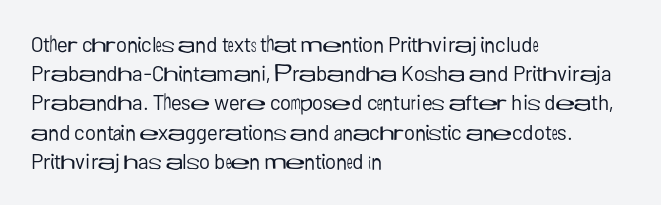
Tracking here is standard; glyphs follow each other at the usual distance. Heft: none added — not bold. These lines are set flush left with a ragged right edge. The letters stand straight up with perfectly vertical stems. Has an underline been added? It has not.
